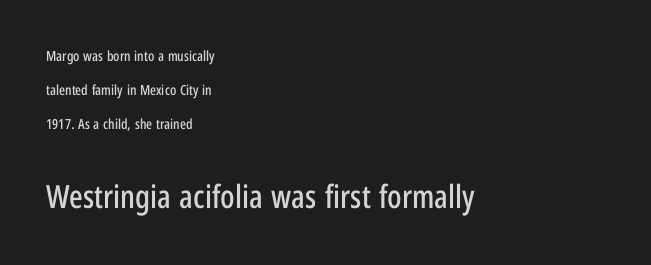
Baseline-to-baseline distance is far greater than the letter height. Proportional: the letters do not fall into vertical columns. The compositor pushed each line to the left boundary. Is this a sans? Yes — the strokes have no serifs. The type sits square on the baseline with zero lean. Each word holds together tightly as a unit, with standard inter-letter gaps.
